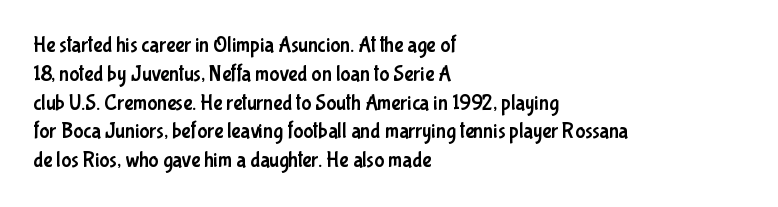
The compositor pushed each line to the left boundary. The strip under each line holds only bare page. When letters stand straight like this, we call the style roman or upright. Letter spacing: default. In terms of leading, this rendering sits right in the middle.
